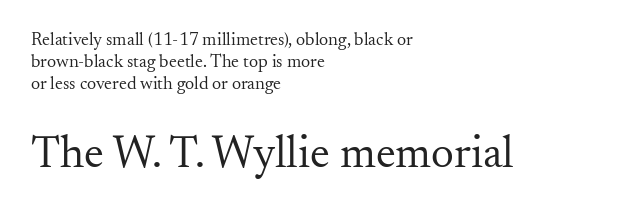
{"serif": "yes", "italic": "no", "bold": "no", "weight": "regular", "width": "normal", "stroke_contrast": "medium", "x_height": "small", "monospaced": "no", "underline": "no", "align": "left", "line_spacing_ratio": 1.22, "letter_spacing": "normal", "letter_spacing_em": 0.0, "larger_block": "second", "size_ratio": 2.5, "glyph_px": 45}
